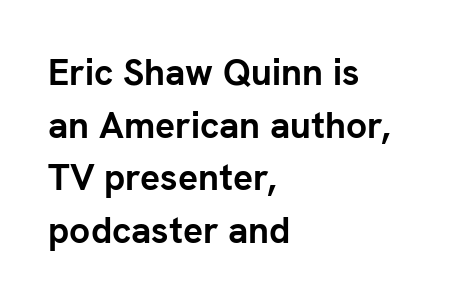
The image shows 37 px semibold sans-serif type, upright; set left-aligned, normal line spacing (1.42x), normal letter spacing, not underlined; low stroke contrast and a medium x-height.
